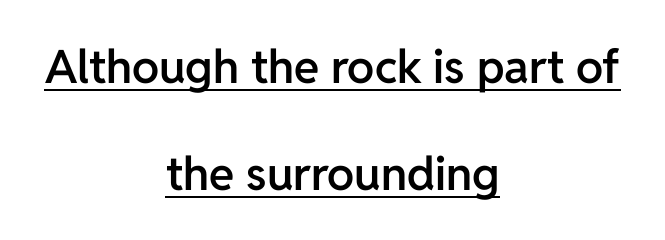
Q: Is the text bold? A: Semi-bold.
Q: Is the text italic (slanted)? A: No, it is upright.
Q: Is the typeface a serif or a sans-serif typeface? A: Sans-serif.
Q: Is the text underlined? A: Yes.
Q: How is the paragraph aligned? A: Centered.
Q: Is the spacing between letters normal or unusually wide? A: Normal.
Q: Is the spacing between lines tight, normal or loose? A: Loose.
Q: Width (condensed, normal, or wide)? A: Normal.
Q: Stroke contrast? A: Low.
Q: x-height? A: Medium.
Q: Monospaced? A: No.
